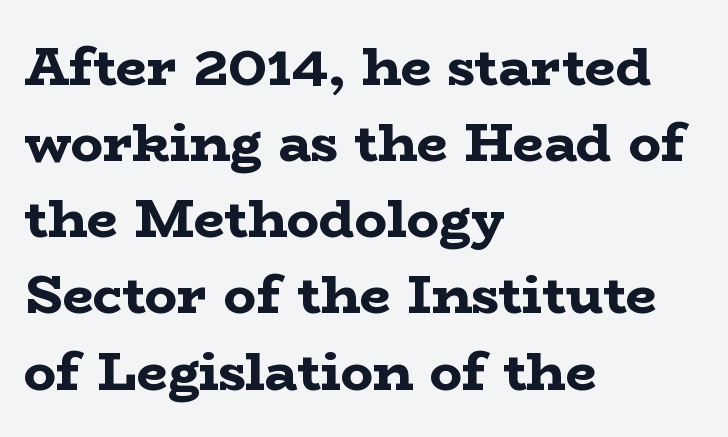
The image shows 54 px bold, wide serif type, upright; set left-aligned, normal line spacing (1.41x), normal letter spacing, not underlined; low stroke contrast and a medium x-height.
